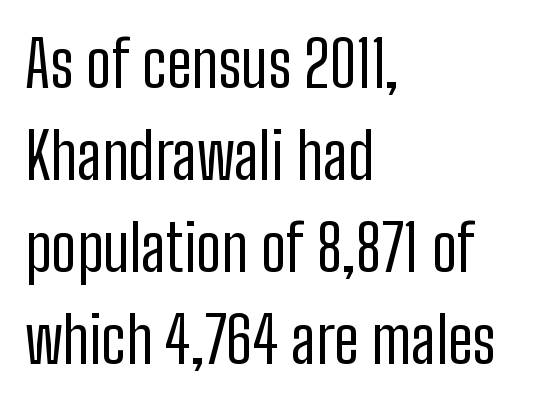
{"serif": "no", "italic": "no", "bold": "no", "weight": "regular", "width": "condensed", "stroke_contrast": "low", "x_height": "medium", "monospaced": "no", "underline": "no", "align": "left", "line_spacing": "normal", "line_spacing_ratio": 1.44, "letter_spacing": "normal", "letter_spacing_em": 0.0, "glyph_px": 64}
